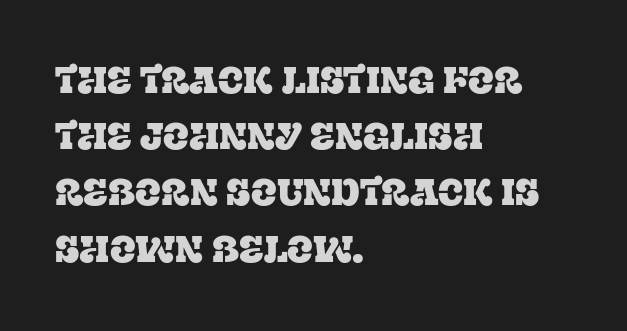
The image shows 38 px serif type, upright; set left-aligned, normal line spacing (1.48x), normal letter spacing, not underlined; low stroke contrast and a large x-height.
